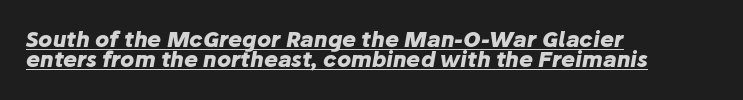
The image shows 21 px bold type, italic (leaning right); set left-aligned, tight line spacing (0.96x), normal letter spacing, underlined.
